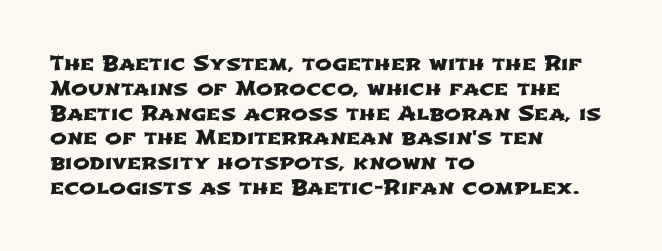
The image shows 20 px text type; set left-aligned, line spacing 1.24x, normal letter spacing, not underlined.
